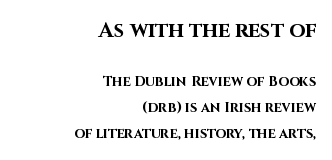
Q: Is the text bold? A: Yes.
Q: Is the text italic (slanted)? A: No, it is upright.
Q: Is the text underlined? A: No.
Q: How is the paragraph aligned? A: Right-aligned.
Q: Is the spacing between letters normal or unusually wide? A: Normal.
Q: Which block of text is set in a larger size, the first (top) or the second (bottom)? A: The first (top) one.
